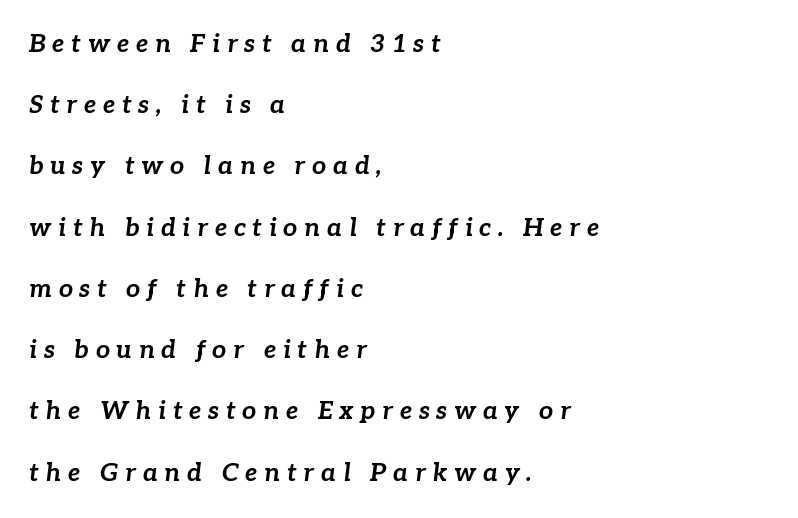
Reading down the column, the eye jumps a long way to each next line. Characters are canted at an angle relative to the baseline's perpendicular. The face used here has the dense, thick strokes of a bold. Beneath every word, the page is bare. The rendering inserts visible extra space after every character.
